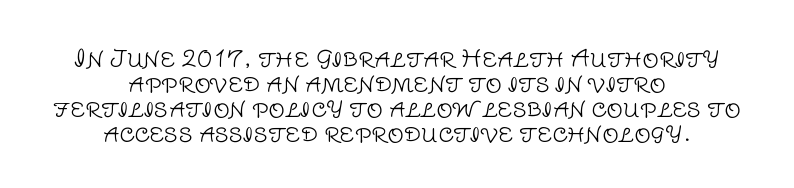
The image shows 23 px text type; set centered, tight line spacing (1.09x), normal letter spacing, not underlined.
